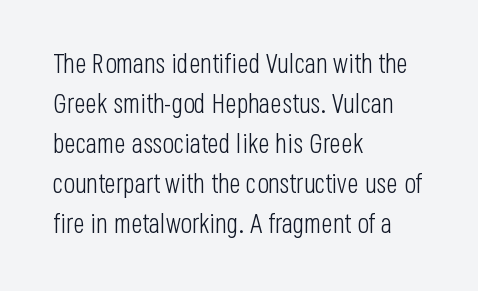
Italic: no, the glyphs are upright roman. Observe the ordinary spacing: letters are neighbours, not strangers. Line spacing here is normal. The zone under the glyphs is completely vacant. These lines stack with their left ends in a neat column.
